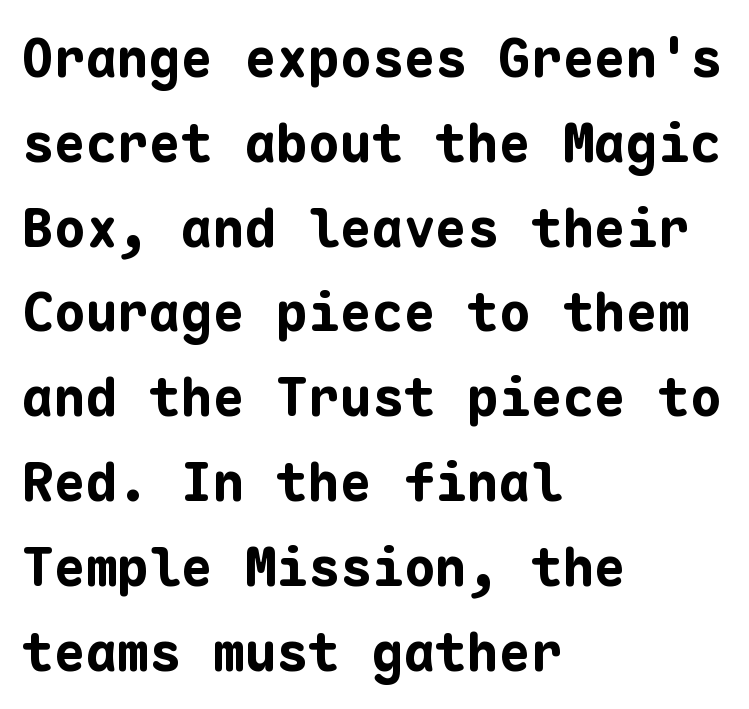
{"serif": "no", "italic": "no", "bold": "yes", "weight": "bold", "width": "normal", "stroke_contrast": "low", "x_height": "medium", "monospaced": "yes", "underline": "no", "align": "left", "line_spacing": "normal", "line_spacing_ratio": 1.6, "letter_spacing": "normal", "letter_spacing_em": 0.0, "glyph_px": 53}
